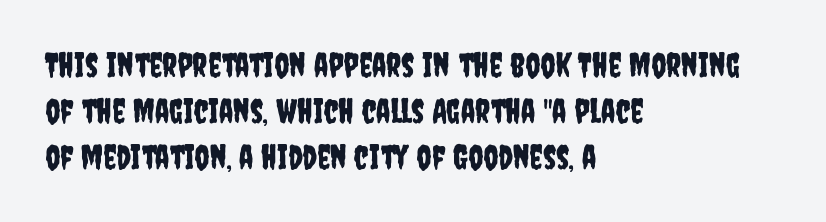
{"serif": "no", "italic": "no", "width": "condensed", "stroke_contrast": "low", "x_height": "large", "monospaced": "no", "underline": "no", "align": "left", "line_spacing": "normal", "line_spacing_ratio": 1.39, "letter_spacing": "normal", "letter_spacing_em": 0.0, "glyph_px": 33}
